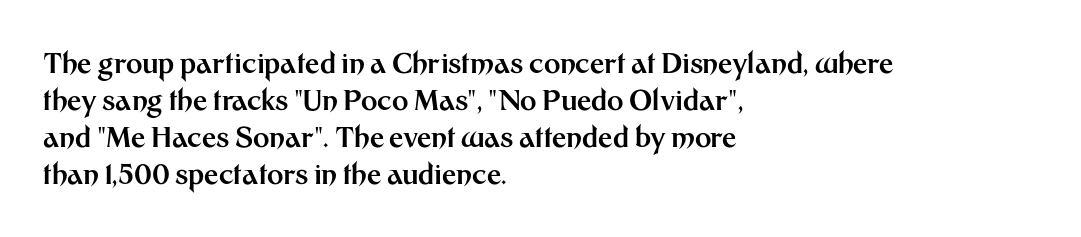
{"serif": "no", "italic": "no", "bold": "yes", "weight": "bold", "width": "normal", "stroke_contrast": "medium", "x_height": "medium", "monospaced": "no", "underline": "no", "align": "left", "line_spacing": "normal", "line_spacing_ratio": 1.32, "letter_spacing": "normal", "letter_spacing_em": 0.0, "glyph_px": 28}
